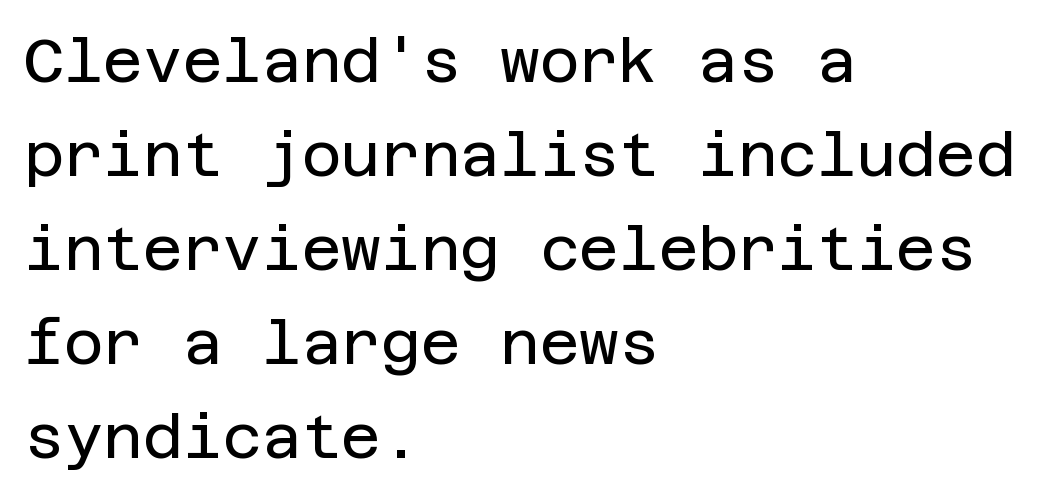
Q: Is the text bold? A: No.
Q: Is the text italic (slanted)? A: No, it is upright.
Q: Is the typeface a serif or a sans-serif typeface? A: Sans-serif.
Q: Is the text underlined? A: No.
Q: How is the paragraph aligned? A: Left-aligned.
Q: Is the spacing between letters normal or unusually wide? A: Normal.
Q: Is the spacing between lines tight, normal or loose? A: Normal.
Q: Width (condensed, normal, or wide)? A: Normal.
Q: Stroke contrast? A: Low.
Q: x-height? A: Large.
